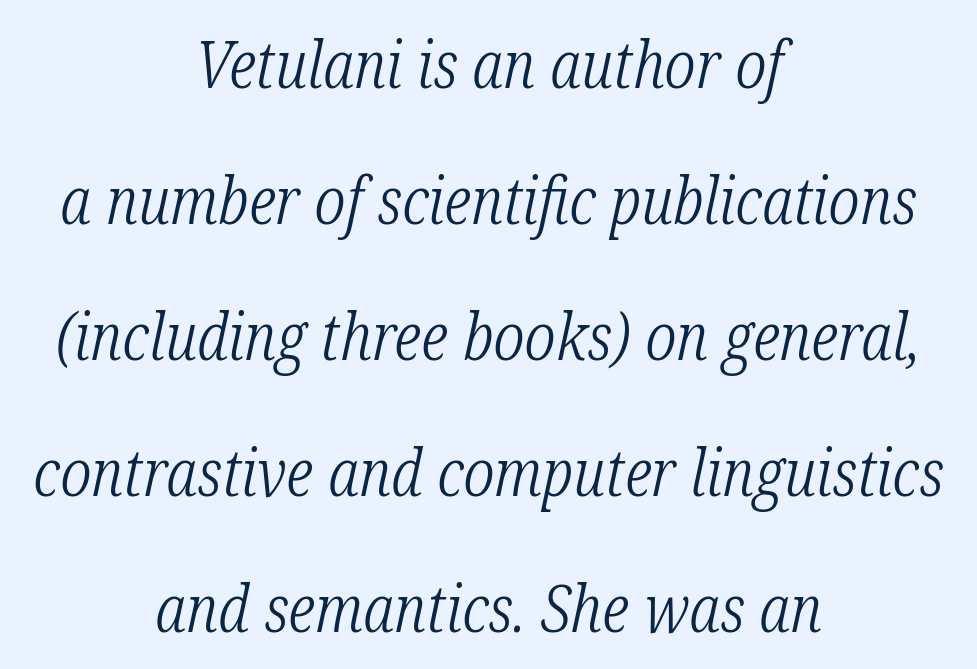
Q: Is the text bold? A: No.
Q: Is the text italic (slanted)? A: Yes, it leans right by about 12 degrees.
Q: Is the typeface a serif or a sans-serif typeface? A: Serif.
Q: Is the text underlined? A: No.
Q: How is the paragraph aligned? A: Centered.
Q: Is the spacing between letters normal or unusually wide? A: Normal.
Q: Is the spacing between lines tight, normal or loose? A: Loose.
Q: Width (condensed, normal, or wide)? A: Condensed.
Q: Stroke contrast? A: Low.
Q: x-height? A: Medium.
Q: Monospaced? A: No.
